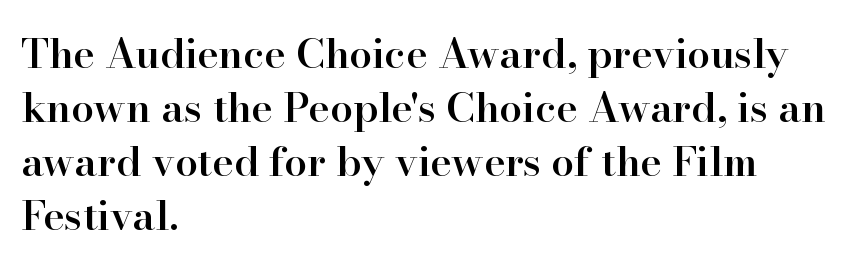
The image shows 41 px semibold serif type, upright; set left-aligned, normal line spacing (1.32x), normal letter spacing, not underlined; high stroke contrast and a small x-height.
